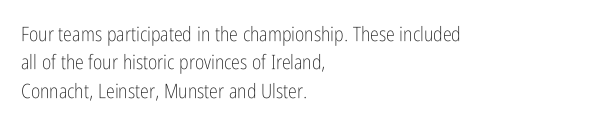
Glyph-to-glyph distance matches everyday printed text. One glance says typical: line gaps are just what's usual. A bare baseline throughout the passage. Does the lettering tilt? It doesn't — this is upright.
